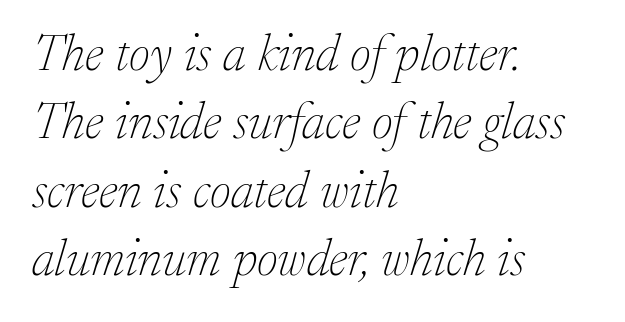
The image shows 51 px thin serif type, italic (leaning right); set left-aligned, normal line spacing (1.34x), normal letter spacing, not underlined; low stroke contrast and a medium x-height.
